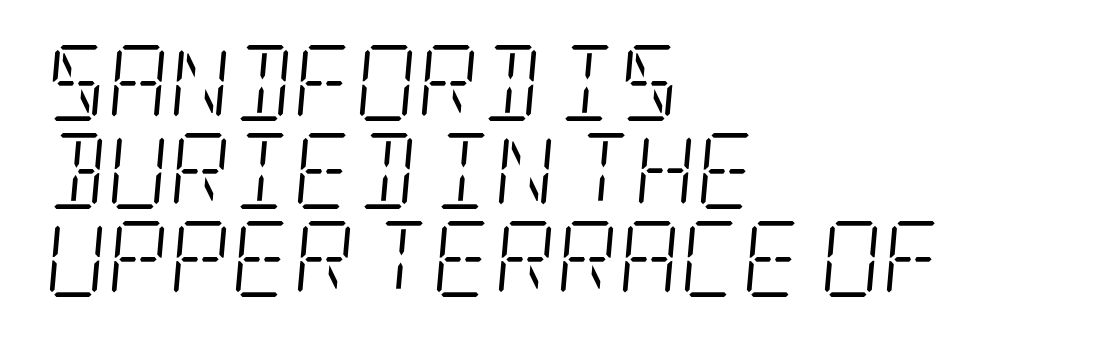
{"serif": "yes", "italic": "yes", "lean": "right", "slant_degrees": 5, "bold": "no", "weight": "light", "width": "condensed", "stroke_contrast": "low", "x_height": "large", "underline": "no", "align": "left", "line_spacing_ratio": 1.16, "letter_spacing": "normal", "letter_spacing_em": 0.0, "glyph_px": 76}
